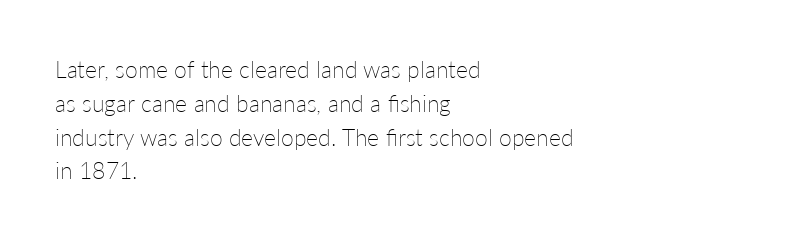
Just letters on the line, the space beneath them empty. Evenly set lines give the paragraph a standard silhouette. Heft: none added — not bold. Notice how the passage keeps a crisp vertical edge on the left only. No extra tracking has been applied to these lines. A roman cut, with each character standing at attention.
